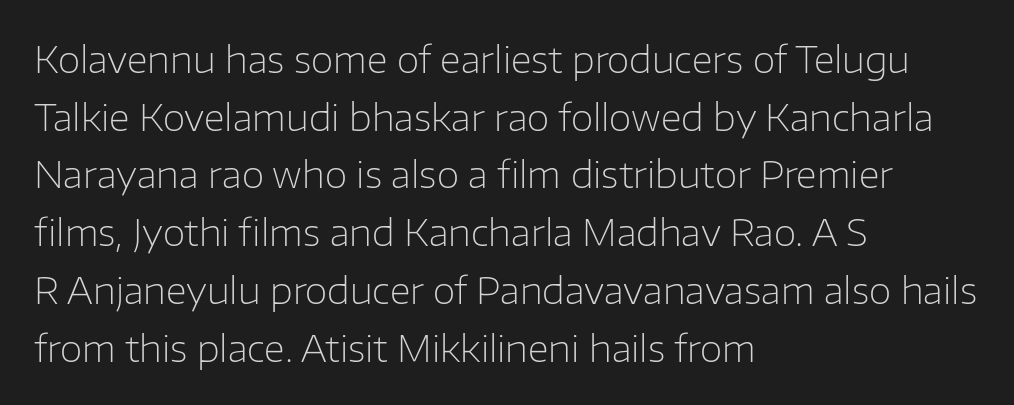
The image shows 37 px light sans-serif type, upright; set left-aligned, normal line spacing (1.56x), normal letter spacing, not underlined; low stroke contrast and a medium x-height.
